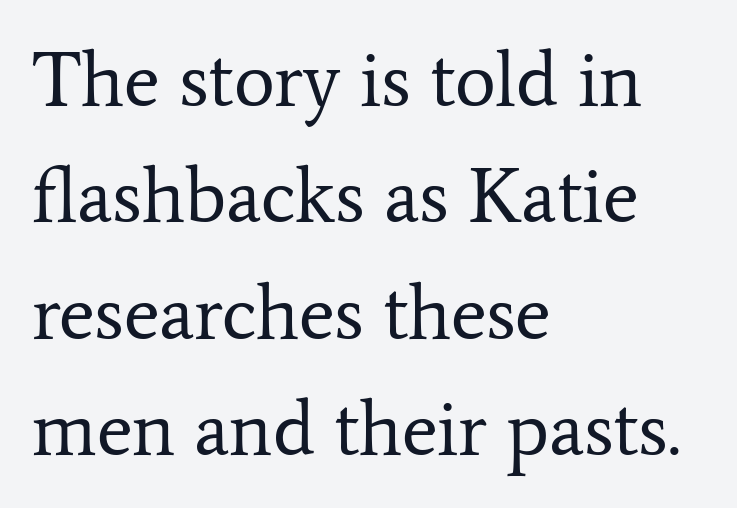
{"serif": "yes", "italic": "no", "bold": "no", "weight": "regular", "width": "normal", "stroke_contrast": "low", "x_height": "medium", "monospaced": "no", "underline": "no", "align": "left", "line_spacing": "normal", "line_spacing_ratio": 1.51, "letter_spacing": "normal", "letter_spacing_em": 0.0, "glyph_px": 77}
